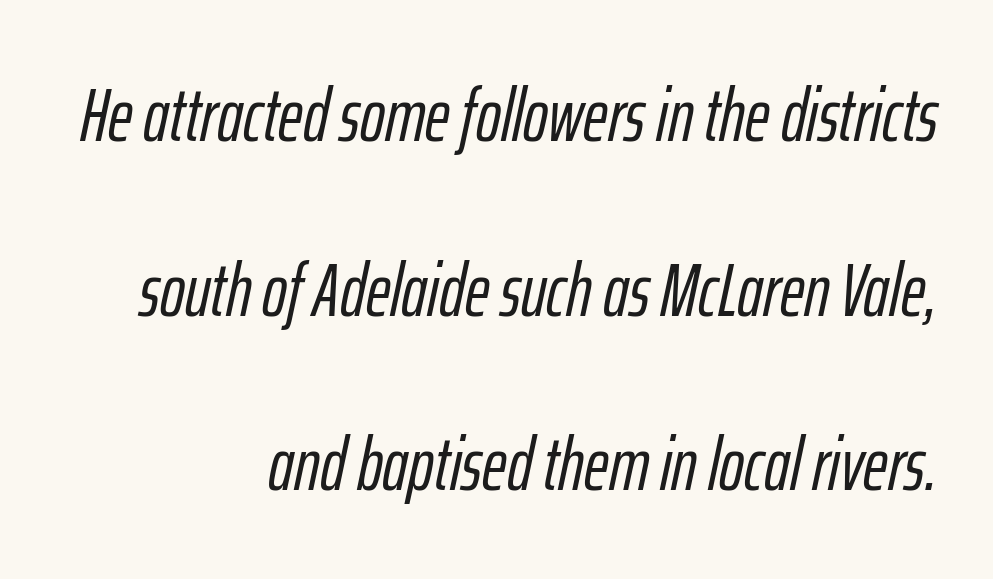
The image shows 75 px condensed type, italic (leaning right); set right-aligned, loose line spacing (2.33x), normal letter spacing, not underlined; low stroke contrast and a medium x-height.
